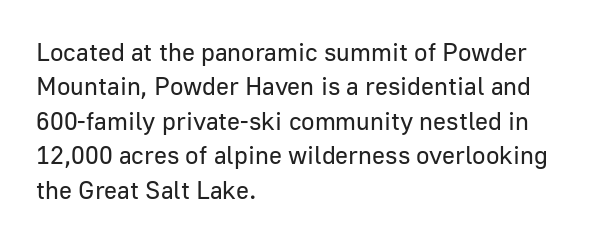
The image shows 25 px text type, upright; set left-aligned, normal line spacing (1.38x), normal letter spacing, not underlined.
